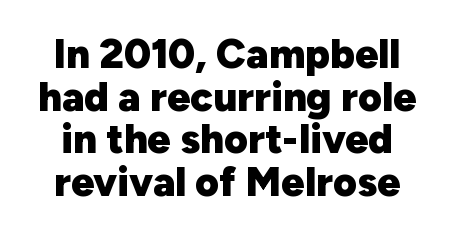
The image shows 41 px heavy sans-serif type, upright; set tight line spacing (1.04x), normal letter spacing, not underlined; low stroke contrast and a medium x-height.
